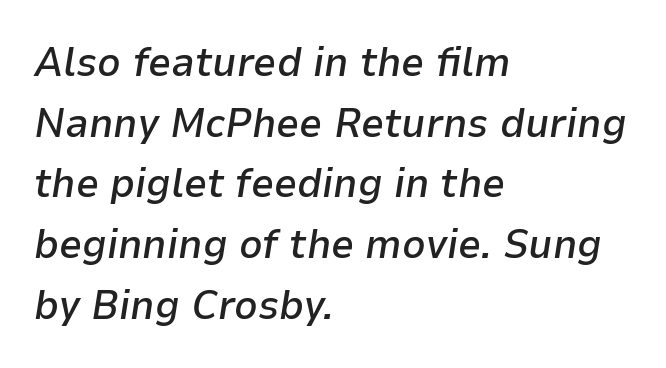
The image shows 41 px semibold type, italic (leaning right); set left-aligned, normal line spacing (1.48x), normal letter spacing, not underlined; low stroke contrast and a medium x-height.
